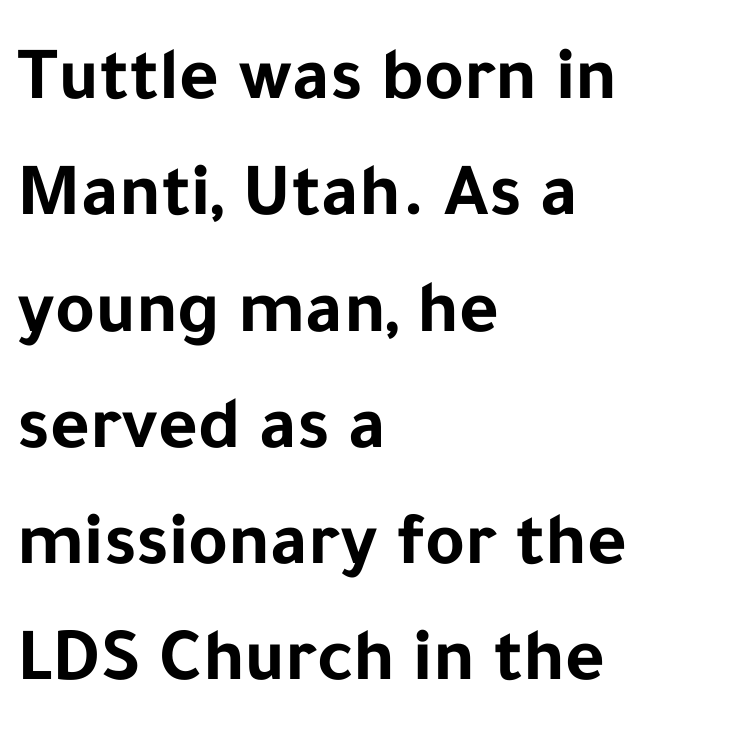
Heavy, bold letterforms. The type family on display is of the sans-serif kind. Quick note: interline space is typical. Visually the block forms a straight wall on the left and a jagged coastline on the right. Short note: letters normally spaced.
